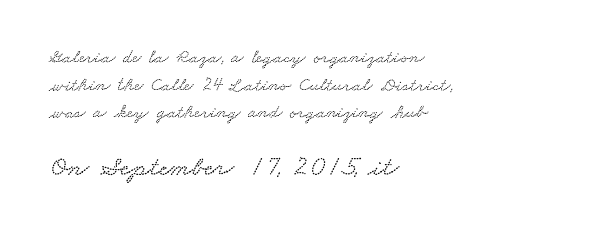
Q: Is the text underlined? A: No.
Q: How is the paragraph aligned? A: Left-aligned.
Q: Is the spacing between letters normal or unusually wide? A: Normal.
Q: Is the spacing between lines tight, normal or loose? A: Normal.
Q: Which block of text is set in a larger size, the first (top) or the second (bottom)? A: The second (bottom) one.
Q: Width (condensed, normal, or wide)? A: Wide.
Q: Stroke contrast? A: Low.
Q: x-height? A: Small.
Q: Monospaced? A: No.
